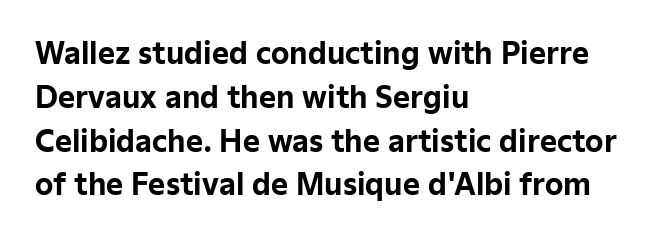
The face used here is a sans, in the tradition of grotesques and geometrics. The compositor pushed each line to the left boundary. A full-strength bold gives these letters their thick strokes. The gap between lines stays unmarked. There is no visible air inserted between adjacent glyphs. The face used here is proportionally spaced, like ordinary book or web type.
